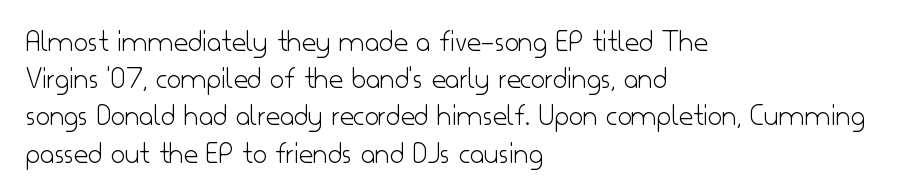
Q: Is the text bold? A: No.
Q: Is the text italic (slanted)? A: No, it is upright.
Q: Is the typeface a serif or a sans-serif typeface? A: Sans-serif.
Q: Is the text underlined? A: No.
Q: How is the paragraph aligned? A: Left-aligned.
Q: Is the spacing between letters normal or unusually wide? A: Normal.
Q: Width (condensed, normal, or wide)? A: Normal.
Q: Stroke contrast? A: Low.
Q: x-height? A: Small.
Q: Monospaced? A: No.
